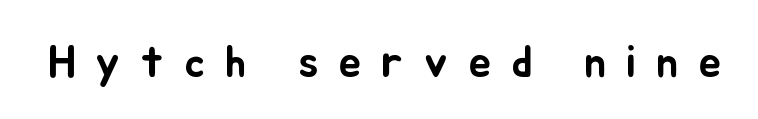
{"italic": "no", "width": "normal", "stroke_contrast": "low", "x_height": "small", "monospaced": "no", "underline": "no", "letter_spacing": "wide", "letter_spacing_em": 0.45, "glyph_px": 45}
